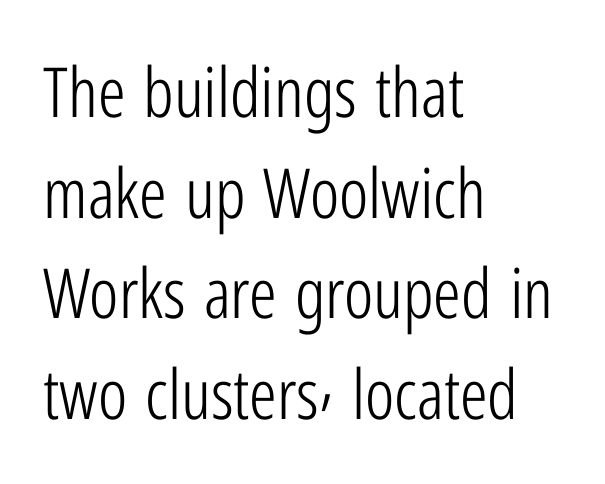
Is this a fixed-width face? No — the glyphs have proportional, varying widths. Beneath every word, the page is bare. The face looks like a standard text weight, possibly lighter. This rendering employs a face without finishing strokes, i.e., a sans-serif.
